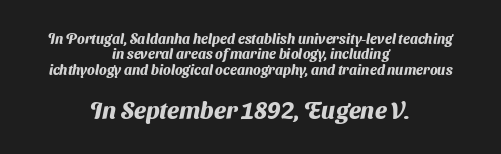
Bold? Absolutely — the strokes are thick and heavy. Anything drawn beneath the words? Only blank space. Is the letter spacing exaggerated? No — it looks like the ordinary default. Note: smaller setting up top, larger setting below. The whitespace from short lines is split evenly between both sides. Is there much room between lines? No — they nearly touch.
